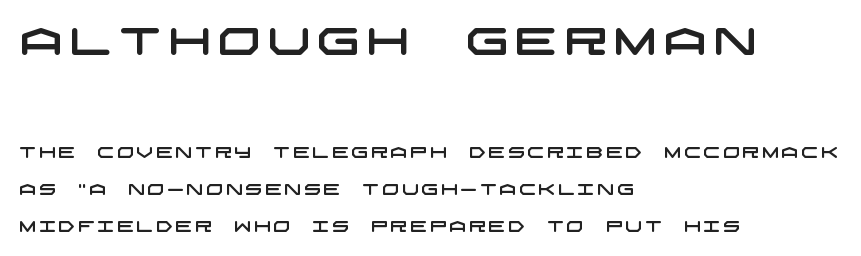
{"serif": "no", "width": "wide", "stroke_contrast": "low", "x_height": "large", "underline": "no", "align": "left", "line_spacing": "loose", "line_spacing_ratio": 2.47, "larger_block": "first", "size_ratio": 2.53, "glyph_px": 38}
